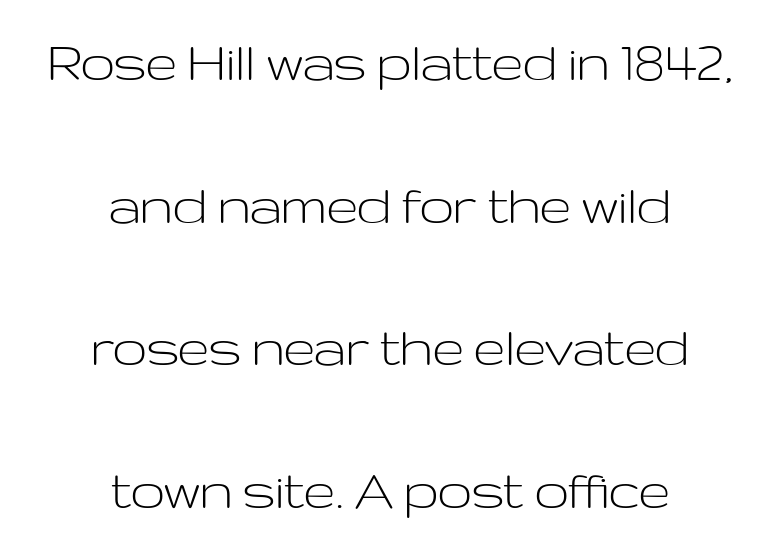
{"serif": "no", "italic": "no", "bold": "no", "weight": "light", "width": "wide", "stroke_contrast": "low", "x_height": "medium", "monospaced": "no", "underline": "no", "align": "center", "line_spacing": "loose", "line_spacing_ratio": 2.34, "letter_spacing": "normal", "letter_spacing_em": 0.0, "glyph_px": 61}
